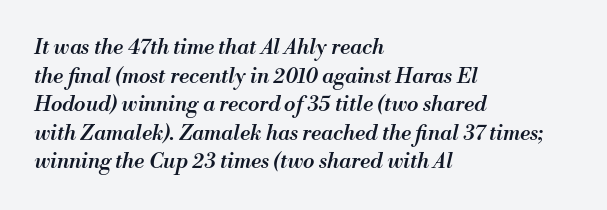
{"italic": "yes", "lean": "right", "slant_degrees": 13, "bold": "semi", "underline": "no", "align": "left", "line_spacing": "normal", "line_spacing_ratio": 1.36, "letter_spacing": "normal", "letter_spacing_em": 0.0, "glyph_px": 21}
